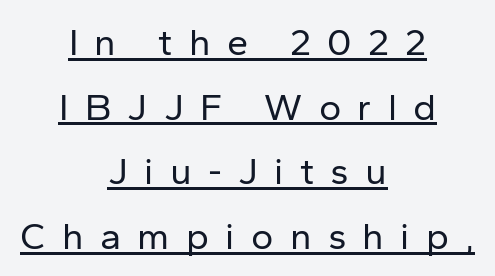
The string is rendered with underlining switched on. Proportional: the letters do not fall into vertical columns. Nothing heavy about these letters — not bold at all. Does extra space separate the letters? Yes, quite a lot of it.
